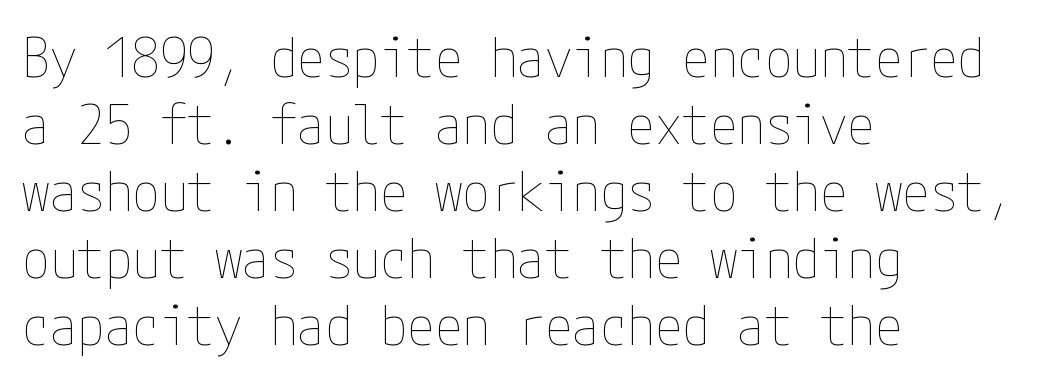
Each line starts at the same left margin while the right side varies. This rendering features lettering with no underline. Here the glyphs are tracked normally, forming tight word shapes. A roman cut, with each character standing at attention.
